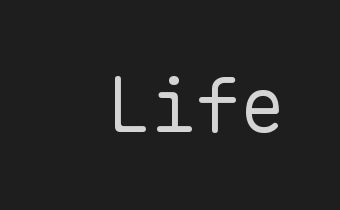
Letter spacing: default. The letters march in equal steps, a hallmark of fixed-pitch type. Weight: not bold — regular or lighter. The lettering holds an erect, upright posture throughout.
